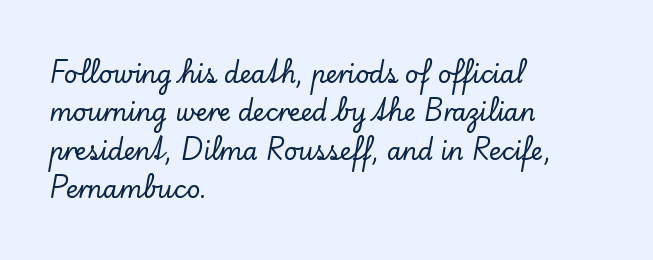
How would I describe the line gaps? Plain and ordinary. Teacher's note: observe the even left margin — that is flush-left alignment. Decoration check: the copy has no underline. Characters follow at the spacing the type designer built in.
